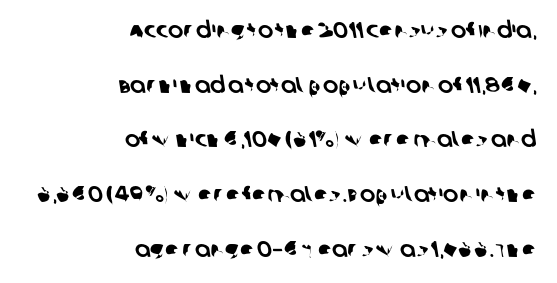
The image shows 23 px text type; set right-aligned, loose line spacing (2.38x), normal letter spacing, not underlined.
